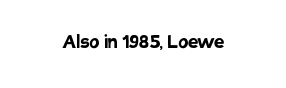
Q: Is the text bold? A: Yes.
Q: Is the text italic (slanted)? A: No, it is upright.
Q: Is the text underlined? A: No.
Q: How is the paragraph aligned? A: Centered.
Q: Is the spacing between letters normal or unusually wide? A: Normal.
